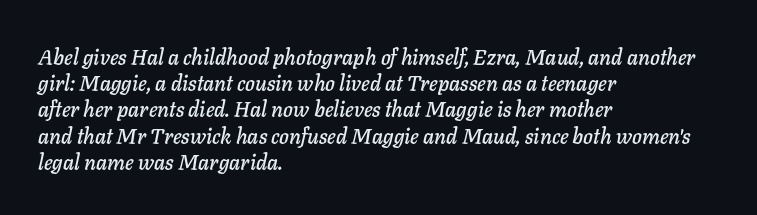
The image shows 21 px text type, italic (leaning right); set left-aligned, normal line spacing (1.25x), normal letter spacing, not underlined.
